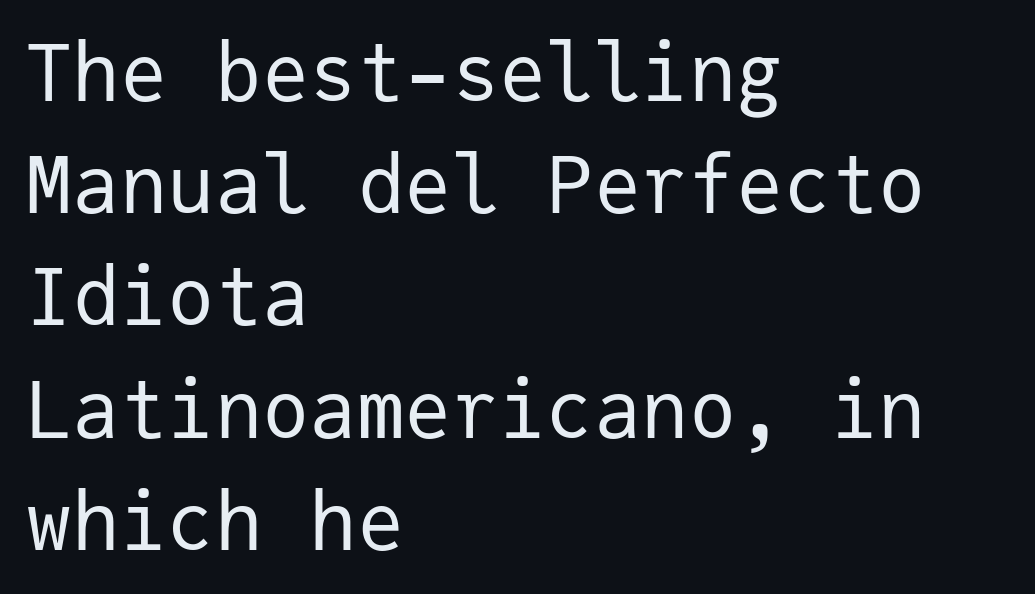
The image shows 79 px regular-weight sans-serif type, upright, monospaced; set left-aligned, normal line spacing (1.42x), normal letter spacing, not underlined; low stroke contrast and a medium x-height.
